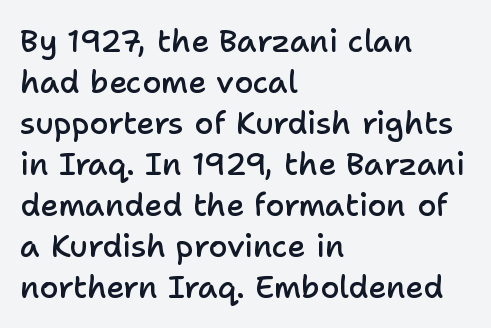
There is no visible air inserted between adjacent glyphs. The glyphs in this specimen are sans serif. When letters stand straight like this, we call the style roman or upright. Underline: absent.
